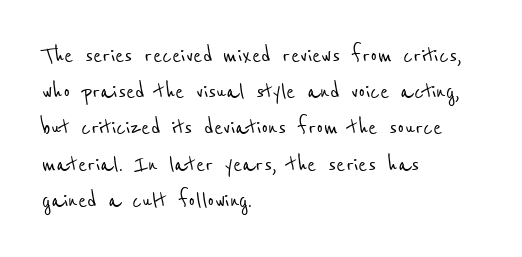
{"underline": "no", "align": "left", "line_spacing": "normal", "line_spacing_ratio": 1.34, "letter_spacing": "normal", "letter_spacing_em": 0.0, "glyph_px": 27}
